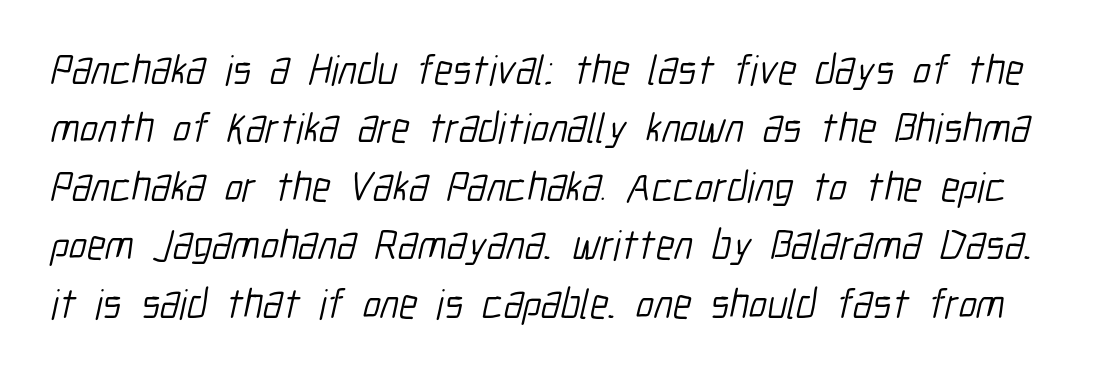
Underlining? Definitely not there. Here the glyphs are tracked normally, forming tight word shapes. The font is comparable to plain body text, perhaps lighter. Baseline-to-baseline distance is the conventional proportion of letter height.
